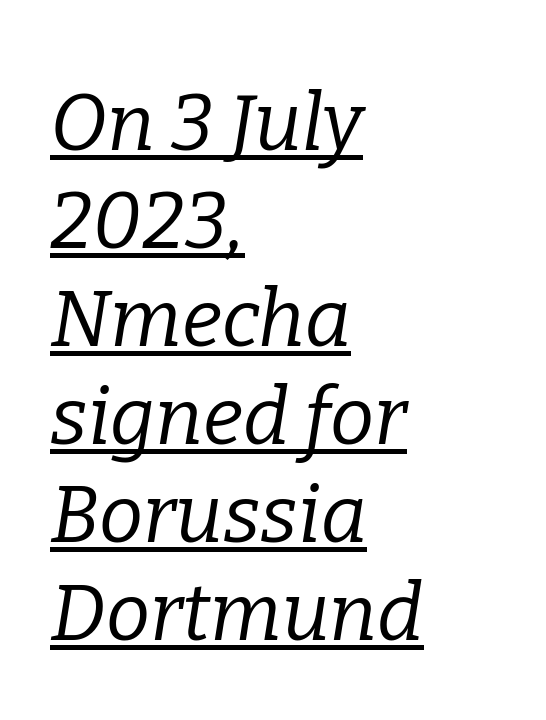
{"serif": "yes", "italic": "yes", "lean": "right", "slant_degrees": 9, "bold": "no", "weight": "regular", "width": "normal", "stroke_contrast": "low", "x_height": "medium", "monospaced": "no", "underline": "yes", "align": "left", "line_spacing_ratio": 1.24, "letter_spacing": "normal", "letter_spacing_em": 0.0, "glyph_px": 79}
